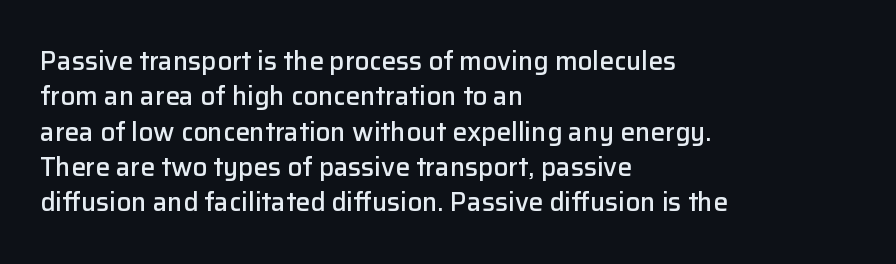
The image shows 26 px text type, upright; set left-aligned, normal line spacing (1.36x), normal letter spacing, not underlined.
